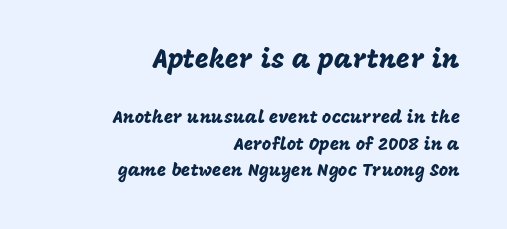
{"underline": "no", "align": "right", "line_spacing": "normal", "line_spacing_ratio": 1.49, "letter_spacing": "normal", "letter_spacing_em": 0.0, "larger_block": "first", "size_ratio": 1.5, "glyph_px": 27}
